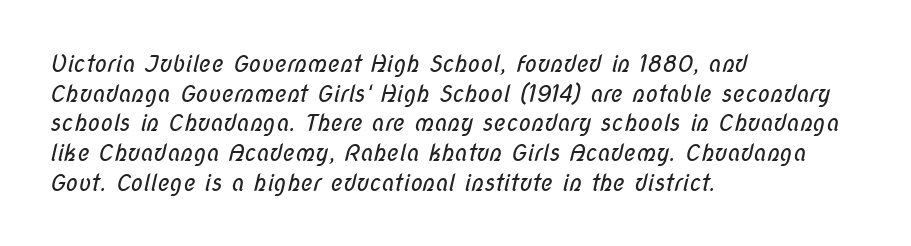
The image shows 23 px text type; set left-aligned, normal line spacing (1.29x), normal letter spacing, not underlined.
